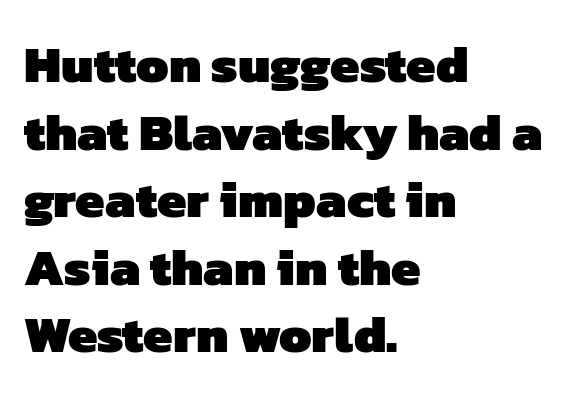
Looks like regular typesetting: each glyph gets only the width it needs. You'd pick this weight for a headline — it's a proper bold. Check under the words: just untouched page. The glyphs in this specimen are sans serif. Default kerning and tracking; the words read as compact shapes. Regarding leading, the lines here are spaced in the standard way.
